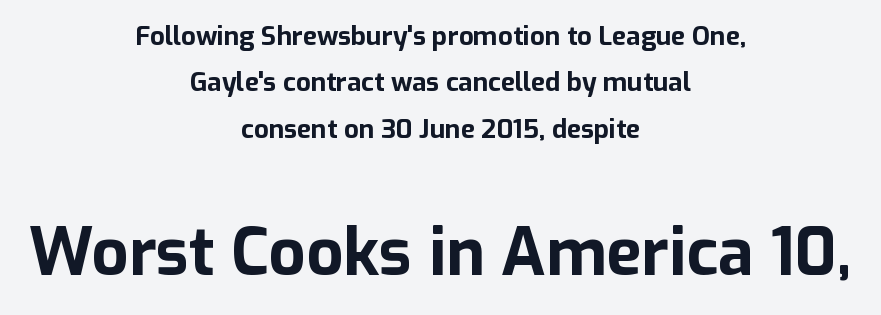
Q: Is the text bold? A: Yes.
Q: Is the text italic (slanted)? A: No, it is upright.
Q: Is the typeface a serif or a sans-serif typeface? A: Sans-serif.
Q: Is the text underlined? A: No.
Q: How is the paragraph aligned? A: Centered.
Q: Is the spacing between letters normal or unusually wide? A: Normal.
Q: Which block of text is set in a larger size, the first (top) or the second (bottom)? A: The second (bottom) one.
Q: Width (condensed, normal, or wide)? A: Normal.
Q: Stroke contrast? A: Low.
Q: x-height? A: Medium.
Q: Monospaced? A: No.
